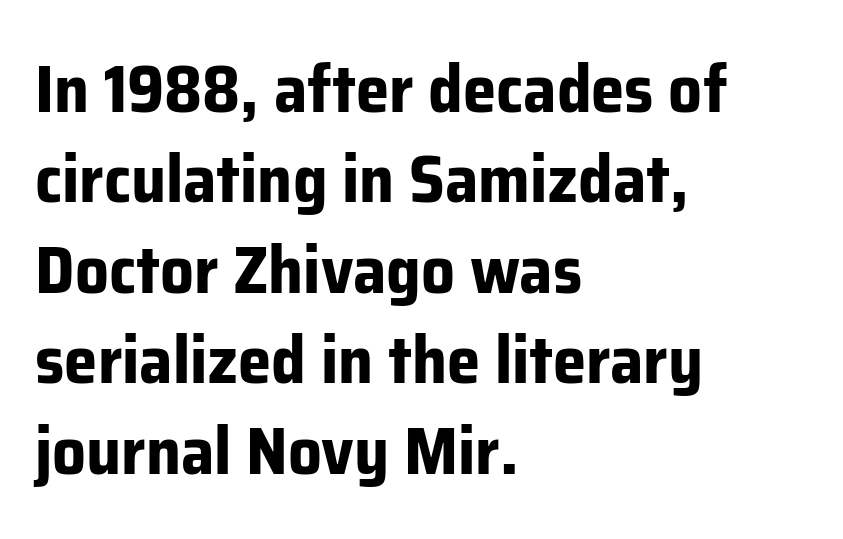
{"serif": "no", "italic": "no", "bold": "yes", "weight": "bold", "width": "normal", "stroke_contrast": "low", "x_height": "medium", "monospaced": "no", "underline": "no", "align": "left", "line_spacing": "normal", "line_spacing_ratio": 1.35, "letter_spacing": "normal", "letter_spacing_em": 0.0, "glyph_px": 67}
